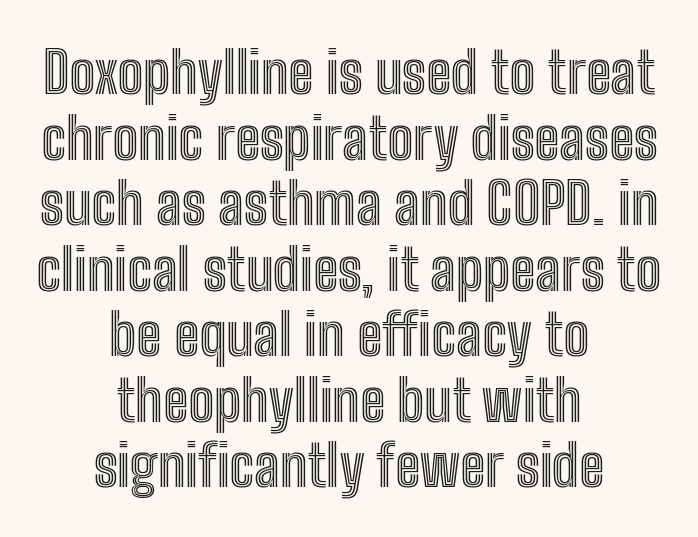
Students, note that the glyphs here touch the page at normal intervals. Each letter keeps its own natural width here, so spacing adapts to shape. Does the copy run flush right? No — it is centered line by line. Tall strokes in this sample are plumb rather than angled. One glance says dense: line gaps are narrower than usual. Any mark beneath the type? The region is blank.
